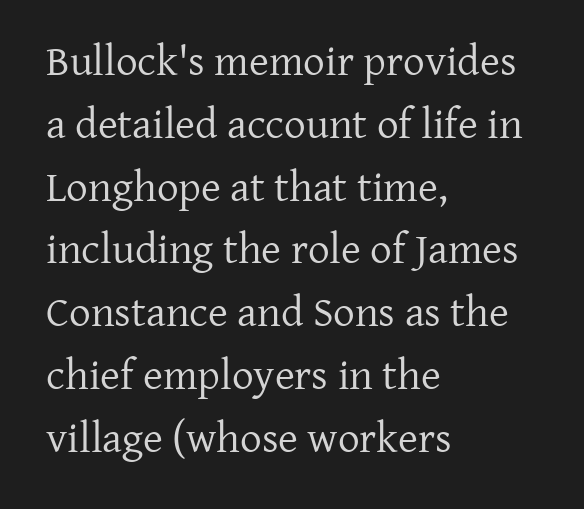
{"serif": "yes", "italic": "no", "bold": "no", "weight": "regular", "width": "normal", "stroke_contrast": "low", "x_height": "medium", "monospaced": "no", "underline": "no", "align": "left", "line_spacing": "normal", "line_spacing_ratio": 1.46, "letter_spacing": "normal", "letter_spacing_em": 0.0, "glyph_px": 43}
